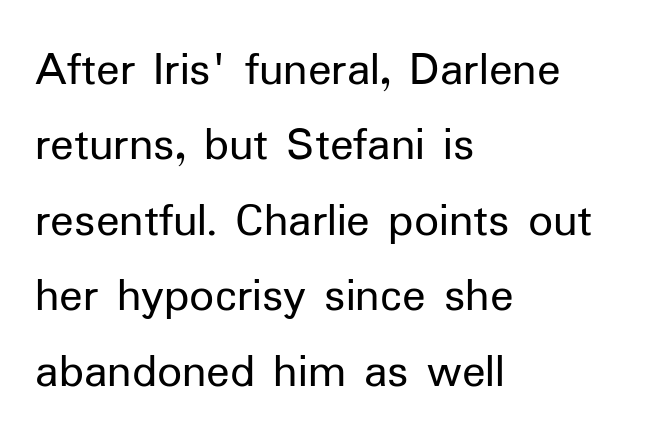
Q: Is the text bold? A: No.
Q: Is the text italic (slanted)? A: No, it is upright.
Q: Is the typeface a serif or a sans-serif typeface? A: Sans-serif.
Q: Is the text underlined? A: No.
Q: How is the paragraph aligned? A: Left-aligned.
Q: Is the spacing between letters normal or unusually wide? A: Normal.
Q: Is the spacing between lines tight, normal or loose? A: Normal.
Q: Width (condensed, normal, or wide)? A: Normal.
Q: Stroke contrast? A: Low.
Q: x-height? A: Medium.
Q: Monospaced? A: No.
